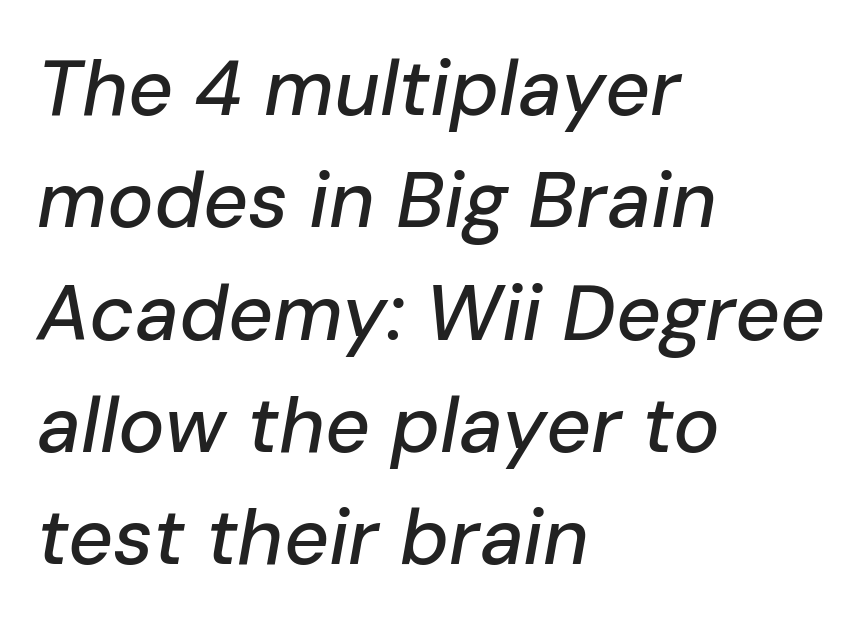
The image shows 78 px text type, italic (leaning right); set left-aligned, normal line spacing (1.44x), normal letter spacing, not underlined; low stroke contrast and a medium x-height.
